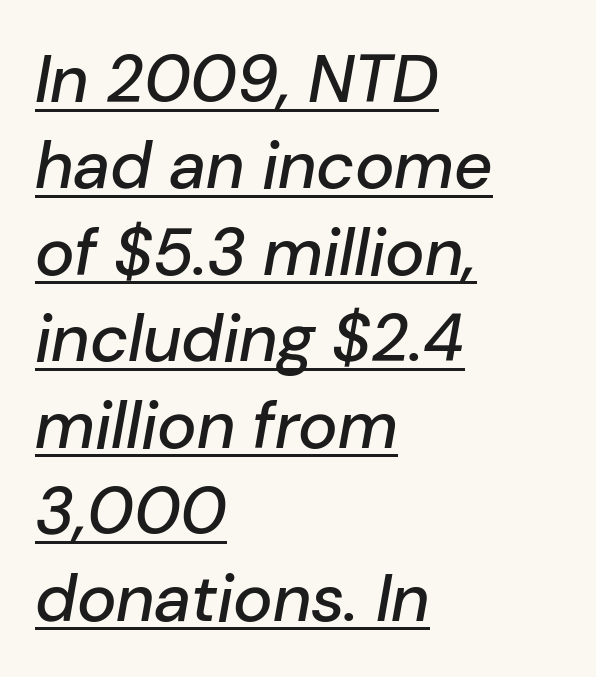
Q: Is the text italic (slanted)? A: Yes, it leans right by about 10 degrees.
Q: Is the text underlined? A: Yes.
Q: How is the paragraph aligned? A: Left-aligned.
Q: Is the spacing between letters normal or unusually wide? A: Normal.
Q: Is the spacing between lines tight, normal or loose? A: Normal.
Q: Width (condensed, normal, or wide)? A: Normal.
Q: Stroke contrast? A: Low.
Q: x-height? A: Medium.
Q: Monospaced? A: No.
